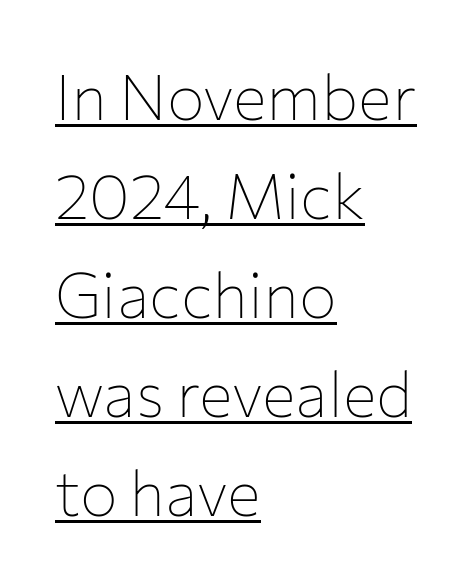
The image shows 63 px thin sans-serif type, upright; set left-aligned, normal line spacing (1.57x), normal letter spacing, underlined; low stroke contrast and a medium x-height.
